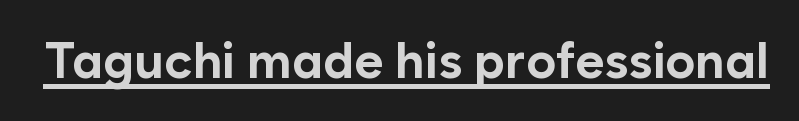
The image shows 50 px bold sans-serif type, upright; set normal letter spacing, underlined; low stroke contrast and a medium x-height.
